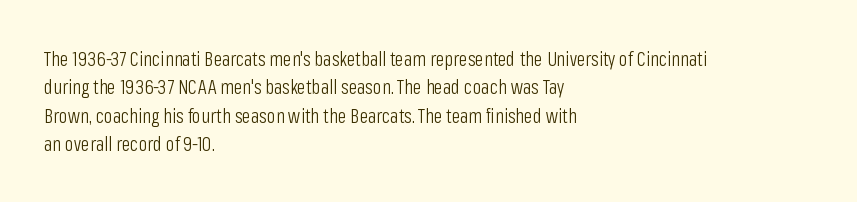
Glyph-to-glyph distance matches everyday printed text. One glance says typical: line gaps are just what's usual. A bare baseline throughout the passage. Does the lettering tilt? It doesn't — this is upright.
